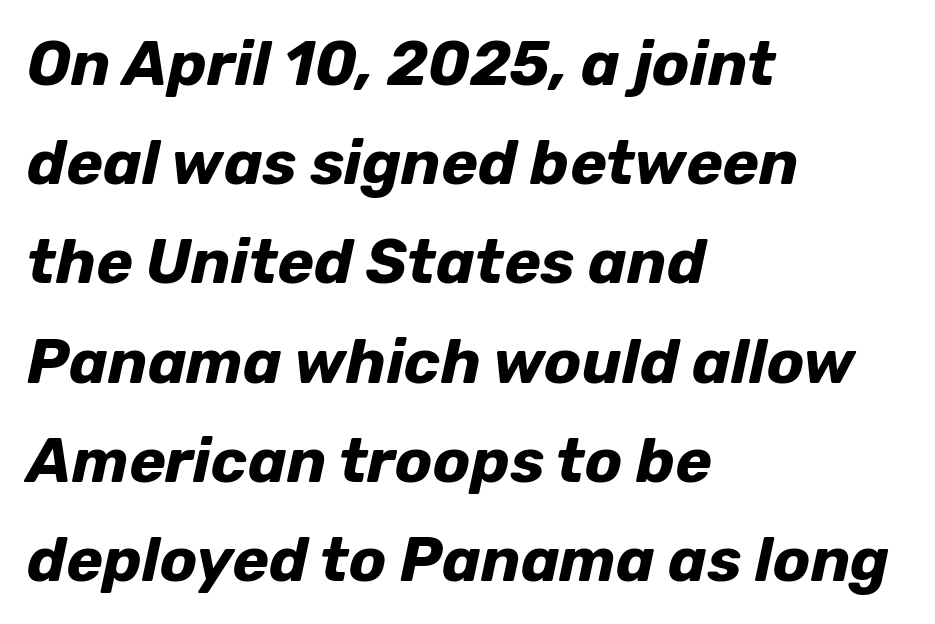
Any mark beneath the type? The region is blank. The typography opts for an oblique posture over an upright one. Each new line begins a customary step beneath the previous one. Chunky letters — that's bold for sure. This sample has the flowing, uneven cadence of proportional lettering.
